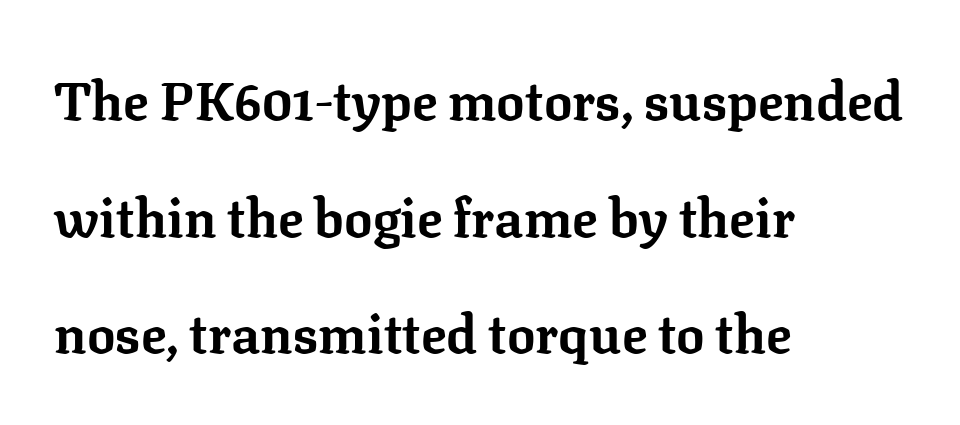
{"serif": "yes", "italic": "no", "bold": "yes", "weight": "bold", "width": "normal", "stroke_contrast": "low", "x_height": "medium", "monospaced": "no", "underline": "no", "align": "left", "line_spacing": "loose", "line_spacing_ratio": 2.2, "letter_spacing": "normal", "letter_spacing_em": 0.0, "glyph_px": 53}
